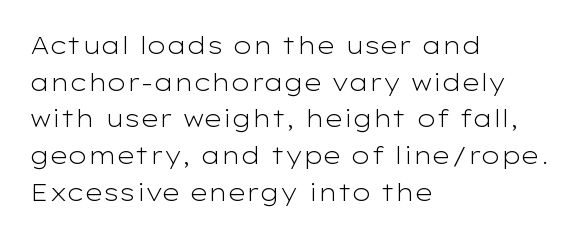
Q: Is the text bold? A: No.
Q: Is the text italic (slanted)? A: No, it is upright.
Q: Is the text underlined? A: No.
Q: How is the paragraph aligned? A: Left-aligned.
Q: Is the spacing between letters normal or unusually wide? A: Normal.
Q: Is the spacing between lines tight, normal or loose? A: Normal.
